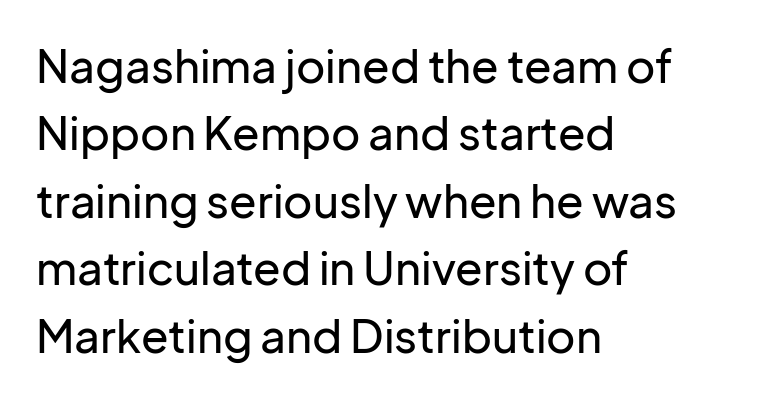
Q: Is the text italic (slanted)? A: No, it is upright.
Q: Is the typeface a serif or a sans-serif typeface? A: Sans-serif.
Q: Is the text underlined? A: No.
Q: How is the paragraph aligned? A: Left-aligned.
Q: Is the spacing between letters normal or unusually wide? A: Normal.
Q: Is the spacing between lines tight, normal or loose? A: Normal.
Q: Width (condensed, normal, or wide)? A: Normal.
Q: Stroke contrast? A: Low.
Q: x-height? A: Medium.
Q: Monospaced? A: No.
